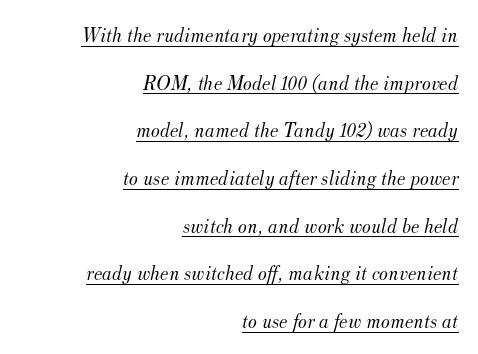
The letterforms sit shoulder to shoulder at normal distance. Does a line run under the words? Yes, clearly. The lines are spread far apart with generous leading. No extra ink here — the face is not bold. Observe the lean: these are italic letterforms.
